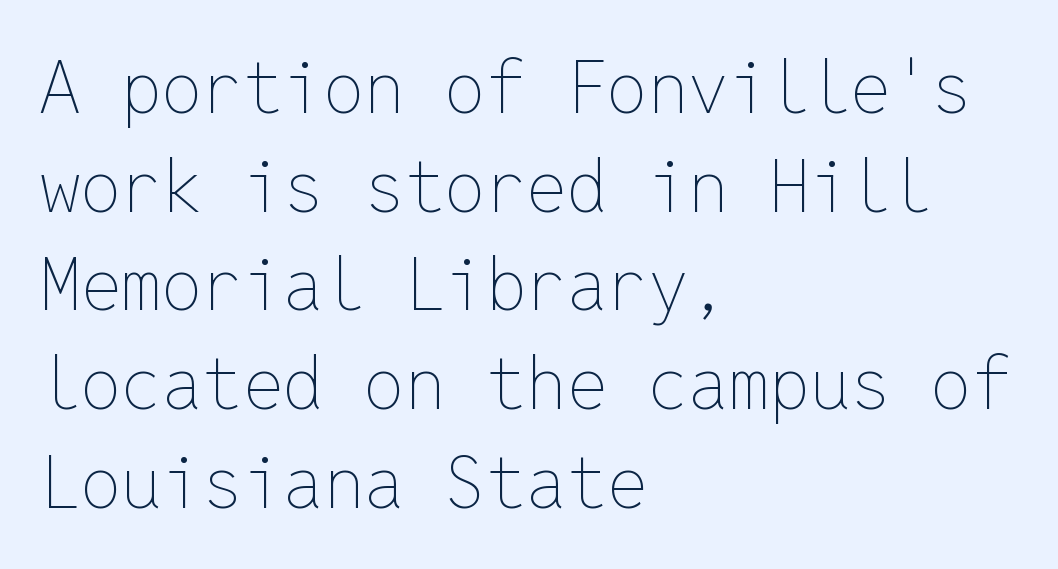
The image shows 72 px thin type, upright, monospaced; set left-aligned, normal line spacing (1.37x), normal letter spacing, not underlined; low stroke contrast and a medium x-height.
